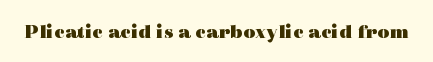
The image shows 21 px bold type, upright; set normal letter spacing, not underlined.
